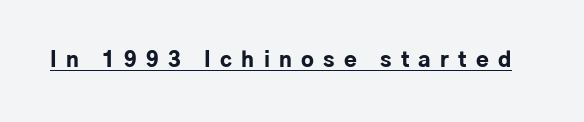
The letterforms stand isolated, each surrounded by extra space. The letters are bold, with thick, heavy strokes. Every character sits straight up, as roman type does. The passage shown is underscored from start to finish.
